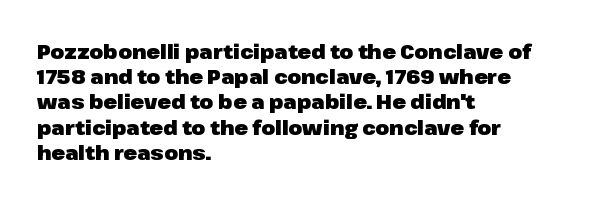
The image shows 20 px bold type, upright; set left-aligned, normal line spacing (1.26x), normal letter spacing, not underlined.
